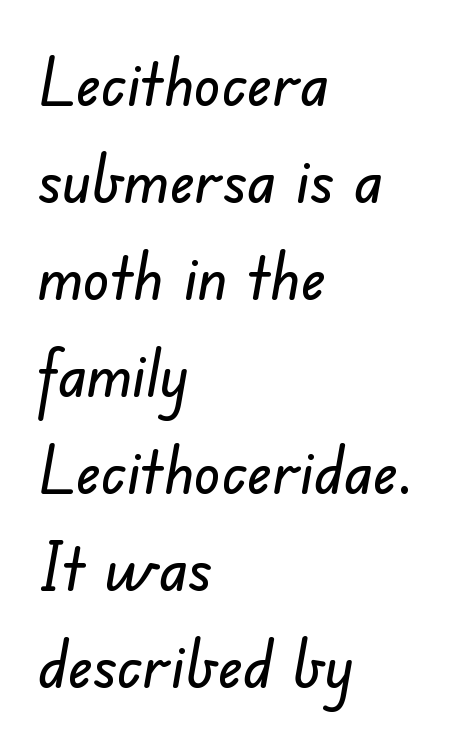
The image shows 66 px sans-serif type; set left-aligned, normal line spacing (1.47x), normal letter spacing, not underlined; low stroke contrast and a small x-height.
